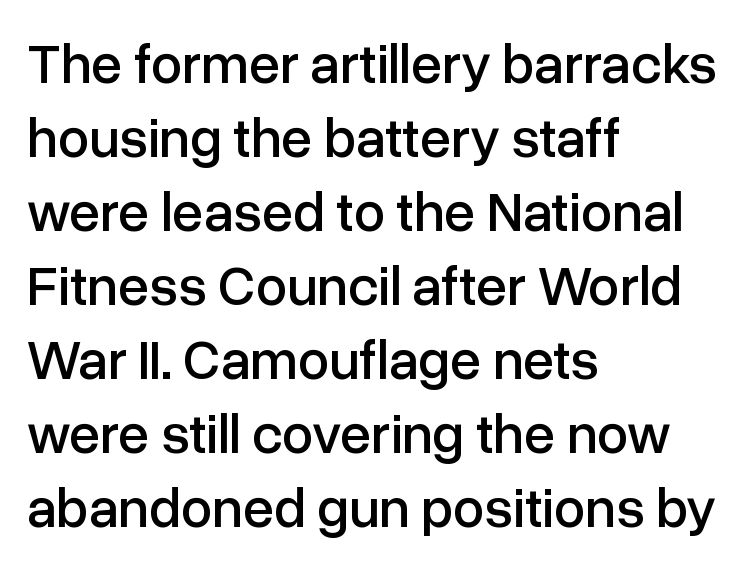
Q: Is the text italic (slanted)? A: No, it is upright.
Q: Is the typeface a serif or a sans-serif typeface? A: Sans-serif.
Q: Is the text underlined? A: No.
Q: How is the paragraph aligned? A: Left-aligned.
Q: Is the spacing between letters normal or unusually wide? A: Normal.
Q: Is the spacing between lines tight, normal or loose? A: Normal.
Q: Width (condensed, normal, or wide)? A: Normal.
Q: Stroke contrast? A: Low.
Q: x-height? A: Medium.
Q: Monospaced? A: No.
